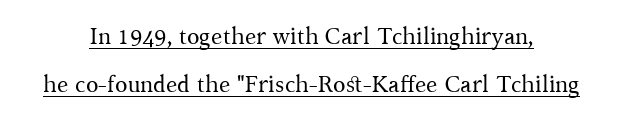
The line-height multiplier appears high, well above default. In CSS terms this would be text-align: center. Every character sits straight up, as roman type does. Compared with a typical body face, this is equally light or lighter still. Descenders here cross a horizontal rule under the line.
